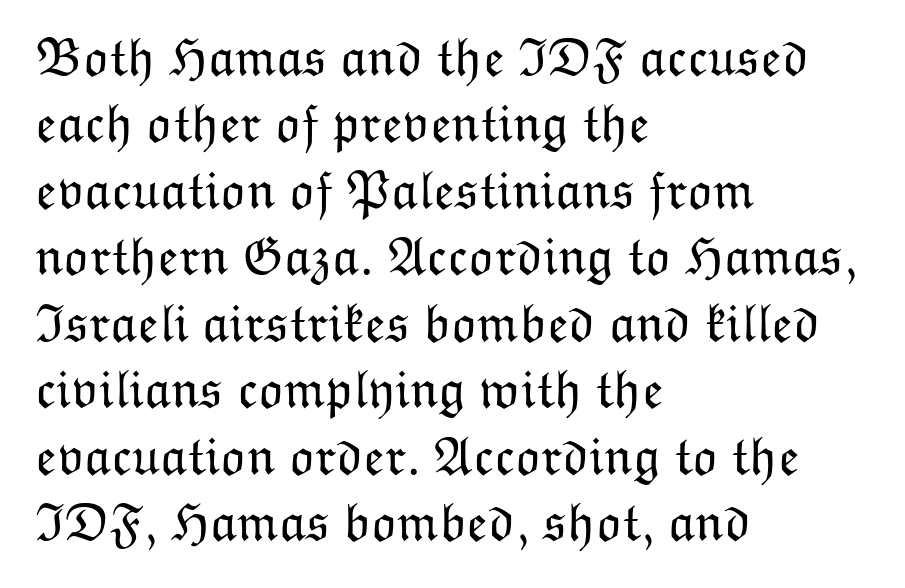
Q: Is the text bold? A: No.
Q: Is the text italic (slanted)? A: No, it is upright.
Q: Is the text underlined? A: No.
Q: How is the paragraph aligned? A: Left-aligned.
Q: Is the spacing between letters normal or unusually wide? A: Normal.
Q: Width (condensed, normal, or wide)? A: Normal.
Q: Stroke contrast? A: Low.
Q: x-height? A: Medium.
Q: Monospaced? A: No.
